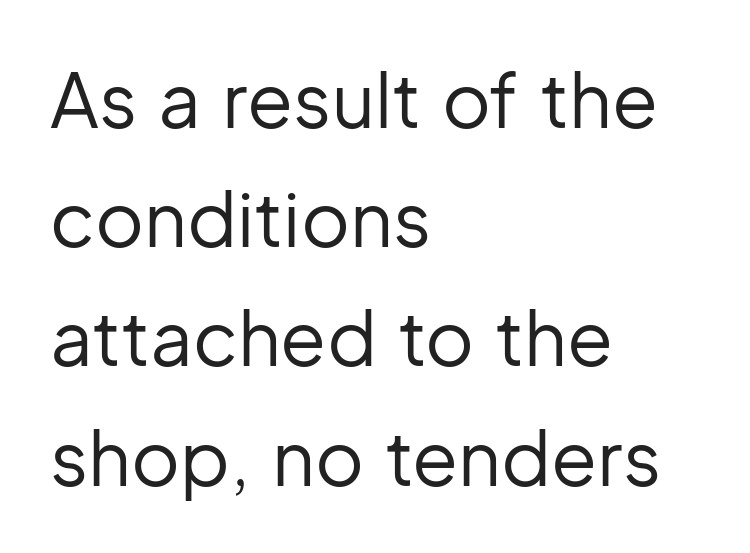
The image shows 75 px regular-weight sans-serif type, upright; set left-aligned, normal line spacing (1.59x), normal letter spacing, not underlined; low stroke contrast and a medium x-height.
